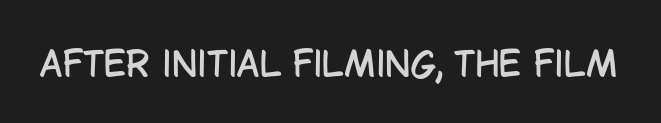
{"serif": "no", "italic": "no", "width": "condensed", "stroke_contrast": "low", "x_height": "large", "monospaced": "no", "underline": "no", "letter_spacing": "normal", "letter_spacing_em": 0.0, "glyph_px": 34}
